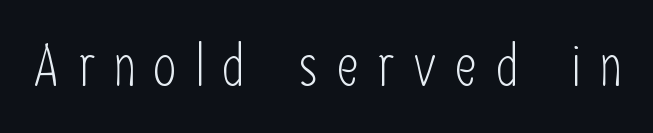
Character widths vary here, with narrow letters taking less room than wide ones. The passage shown has open, widely tracked lettering throughout. Any mark beneath the type? The region is blank. Unlike italic type, these characters show no tilt at all.
